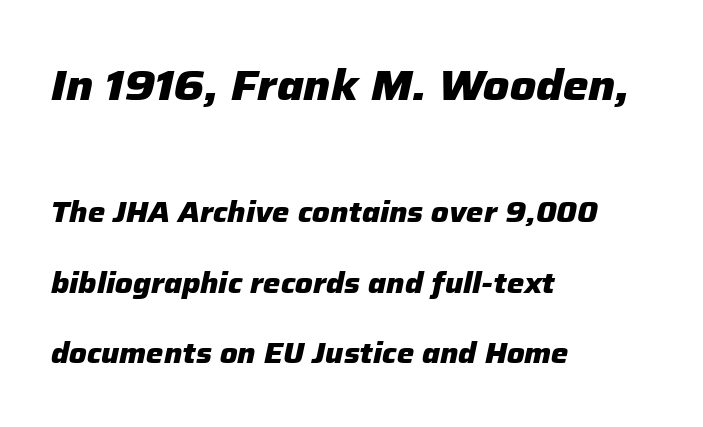
{"italic": "yes", "lean": "right", "slant_degrees": 12, "bold": "yes", "weight": "heavy", "width": "normal", "stroke_contrast": "low", "x_height": "medium", "monospaced": "no", "underline": "no", "align": "left", "line_spacing": "loose", "line_spacing_ratio": 2.42, "letter_spacing": "normal", "letter_spacing_em": 0.0, "larger_block": "first", "size_ratio": 1.48, "glyph_px": 43}
